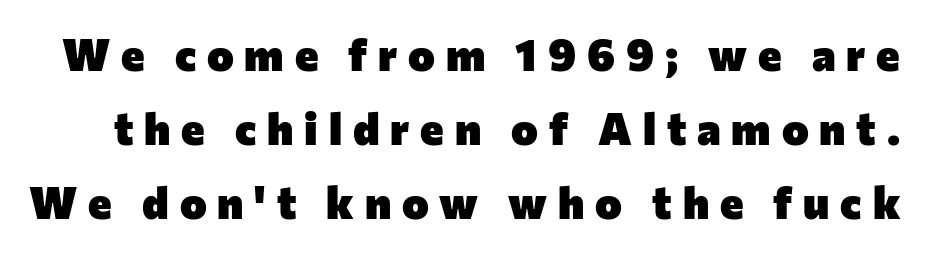
{"serif": "no", "italic": "no", "bold": "yes", "weight": "heavy", "width": "normal", "stroke_contrast": "low", "x_height": "medium", "monospaced": "no", "underline": "no", "line_spacing": "normal", "line_spacing_ratio": 1.64, "letter_spacing": "wide", "letter_spacing_em": 0.24, "glyph_px": 45}
